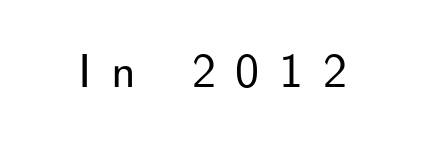
The image shows 48 px sans-serif type, upright; set unusually wide letter spacing (+0.41 em), not underlined; low stroke contrast and a small x-height.
